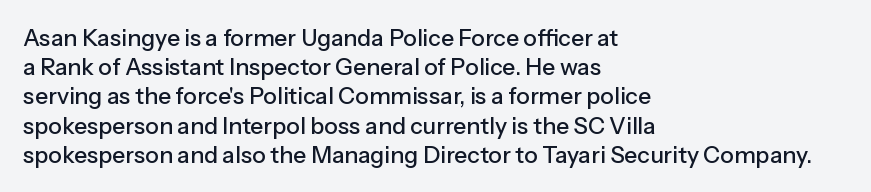
Q: Is the text italic (slanted)? A: No, it is upright.
Q: Is the text underlined? A: No.
Q: How is the paragraph aligned? A: Left-aligned.
Q: Is the spacing between letters normal or unusually wide? A: Normal.
Q: Is the spacing between lines tight, normal or loose? A: Normal.
